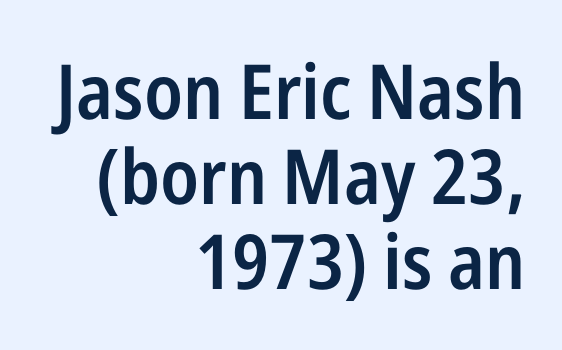
Does the leading feel generous? Not at all — it's pinched. The line texture is even and compact thanks to regular tracking. Check under the words: just untouched page. Proportional: the letters do not fall into vertical columns. The letters carry no serifs — their stems end cleanly without finishing strokes.
